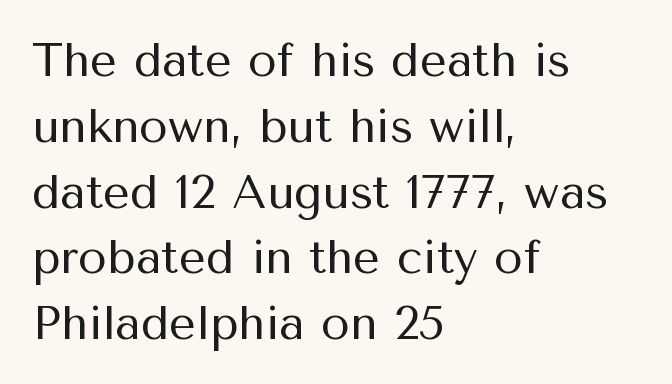
{"serif": "no", "italic": "no", "bold": "no", "weight": "regular", "width": "normal", "stroke_contrast": "medium", "x_height": "medium", "monospaced": "no", "underline": "no", "align": "left", "line_spacing": "normal", "line_spacing_ratio": 1.4, "letter_spacing": "normal", "letter_spacing_em": 0.0, "glyph_px": 47}
